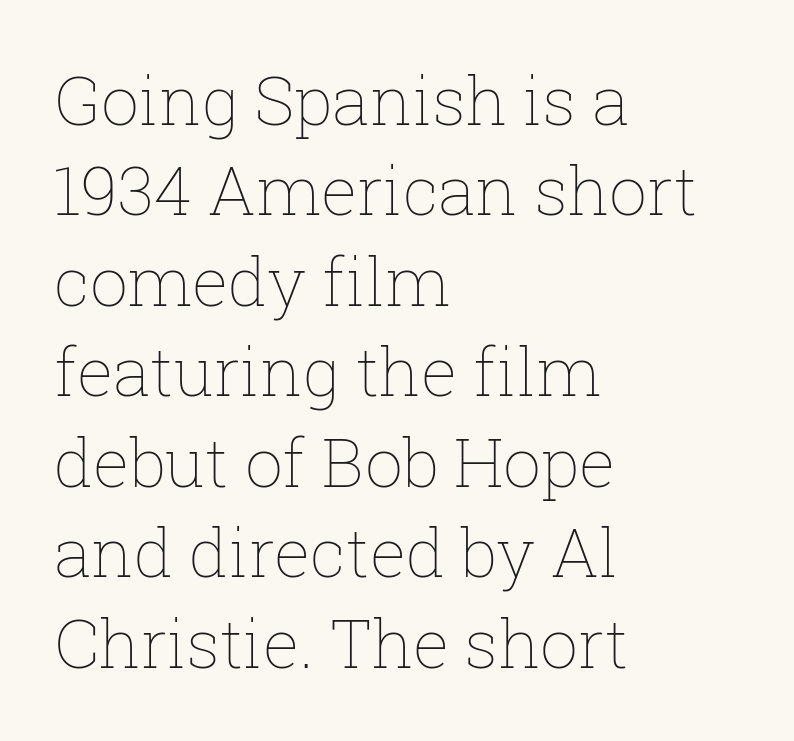
Q: Is the text bold? A: No.
Q: Is the text italic (slanted)? A: No, it is upright.
Q: Is the text underlined? A: No.
Q: How is the paragraph aligned? A: Left-aligned.
Q: Is the spacing between letters normal or unusually wide? A: Normal.
Q: Is the spacing between lines tight, normal or loose? A: Normal.
Q: Width (condensed, normal, or wide)? A: Normal.
Q: Stroke contrast? A: Low.
Q: x-height? A: Medium.
Q: Monospaced? A: No.
